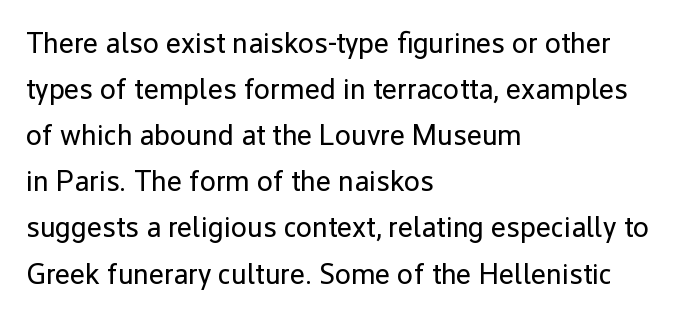
Q: Is the text bold? A: No.
Q: Is the text italic (slanted)? A: No, it is upright.
Q: Is the typeface a serif or a sans-serif typeface? A: Sans-serif.
Q: Is the text underlined? A: No.
Q: How is the paragraph aligned? A: Left-aligned.
Q: Is the spacing between letters normal or unusually wide? A: Normal.
Q: Is the spacing between lines tight, normal or loose? A: Normal.
Q: Width (condensed, normal, or wide)? A: Normal.
Q: Stroke contrast? A: Low.
Q: x-height? A: Medium.
Q: Monospaced? A: No.
